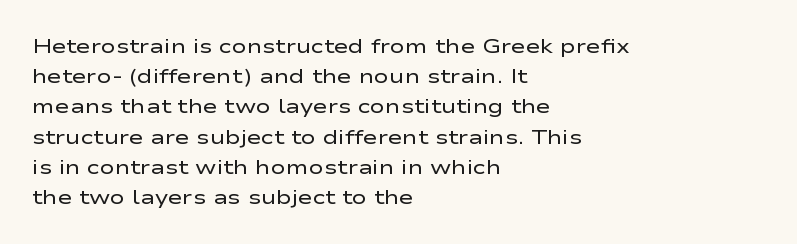
Q: Is the text bold? A: No.
Q: Is the text italic (slanted)? A: No, it is upright.
Q: Is the text underlined? A: No.
Q: How is the paragraph aligned? A: Left-aligned.
Q: Is the spacing between letters normal or unusually wide? A: Normal.
Q: Is the spacing between lines tight, normal or loose? A: Normal.
